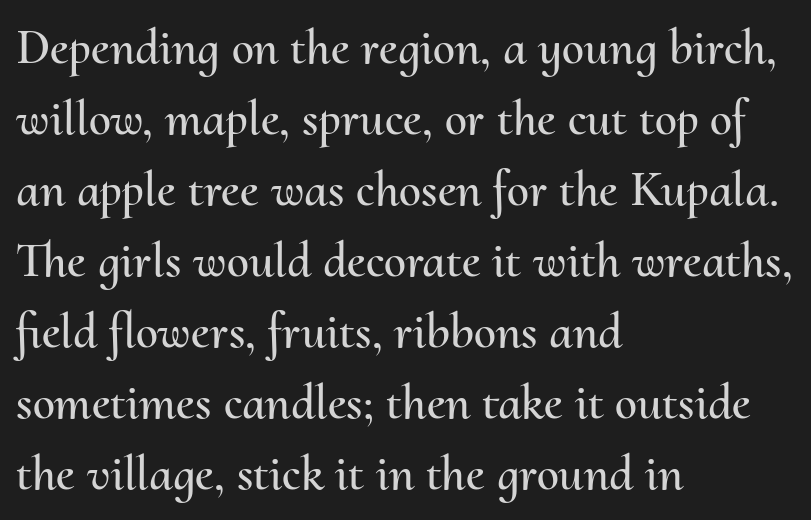
Q: Is the text italic (slanted)? A: No, it is upright.
Q: Is the text underlined? A: No.
Q: How is the paragraph aligned? A: Left-aligned.
Q: Is the spacing between letters normal or unusually wide? A: Normal.
Q: Is the spacing between lines tight, normal or loose? A: Normal.
Q: Width (condensed, normal, or wide)? A: Normal.
Q: Stroke contrast? A: Medium.
Q: x-height? A: Small.
Q: Monospaced? A: No.
